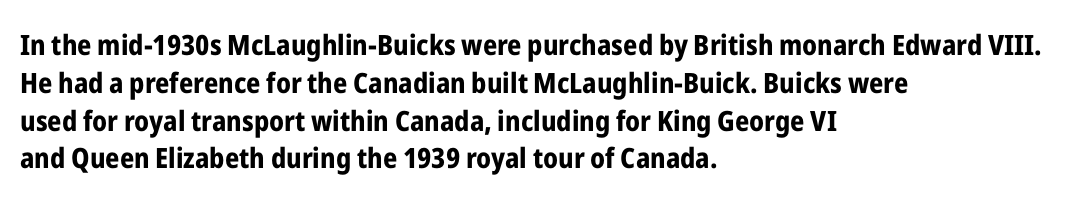
The image shows 28 px bold, condensed sans-serif type, upright; set left-aligned, normal line spacing (1.35x), normal letter spacing, not underlined; low stroke contrast and a medium x-height.
